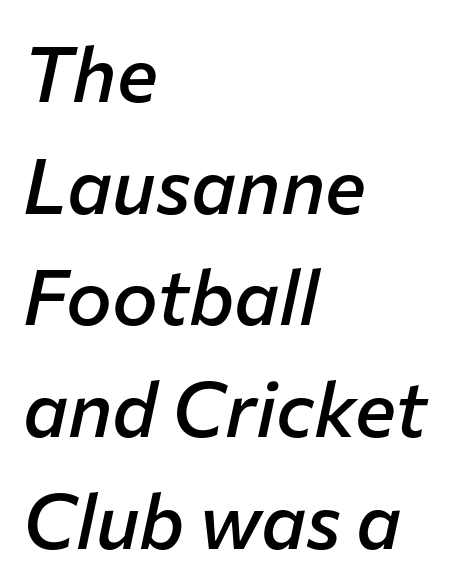
{"italic": "yes", "lean": "right", "slant_degrees": 12, "bold": "semi", "weight": "semibold", "width": "normal", "stroke_contrast": "low", "x_height": "medium", "monospaced": "no", "underline": "no", "align": "left", "line_spacing": "normal", "line_spacing_ratio": 1.45, "letter_spacing": "normal", "letter_spacing_em": 0.0, "glyph_px": 77}
